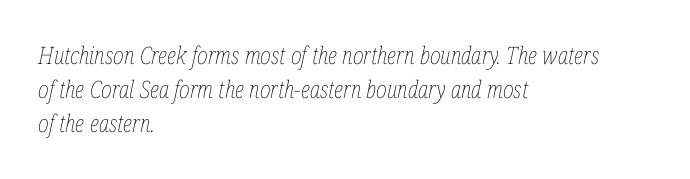
Q: Is the text bold? A: No.
Q: Is the text italic (slanted)? A: Yes, it leans right by about 12 degrees.
Q: Is the text underlined? A: No.
Q: How is the paragraph aligned? A: Left-aligned.
Q: Is the spacing between letters normal or unusually wide? A: Normal.
Q: Is the spacing between lines tight, normal or loose? A: Normal.
